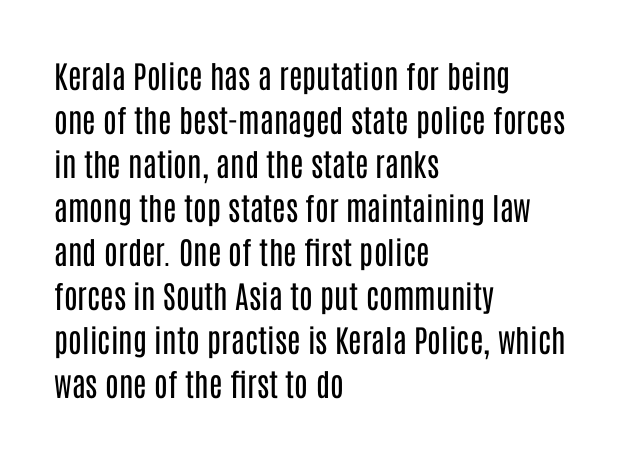
Q: Is the text bold? A: No.
Q: Is the text italic (slanted)? A: No, it is upright.
Q: Is the typeface a serif or a sans-serif typeface? A: Sans-serif.
Q: Is the text underlined? A: No.
Q: How is the paragraph aligned? A: Left-aligned.
Q: Is the spacing between letters normal or unusually wide? A: Normal.
Q: Is the spacing between lines tight, normal or loose? A: Normal.
Q: Width (condensed, normal, or wide)? A: Condensed.
Q: Stroke contrast? A: Low.
Q: x-height? A: Large.
Q: Monospaced? A: No.
